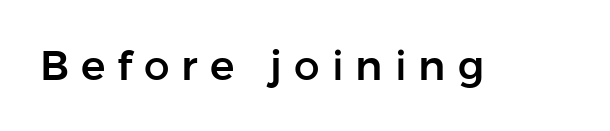
Q: Is the text italic (slanted)? A: No, it is upright.
Q: Is the typeface a serif or a sans-serif typeface? A: Sans-serif.
Q: Is the text underlined? A: No.
Q: Is the spacing between letters normal or unusually wide? A: Unusually wide.
Q: Width (condensed, normal, or wide)? A: Normal.
Q: Stroke contrast? A: Low.
Q: x-height? A: Medium.
Q: Monospaced? A: No.
